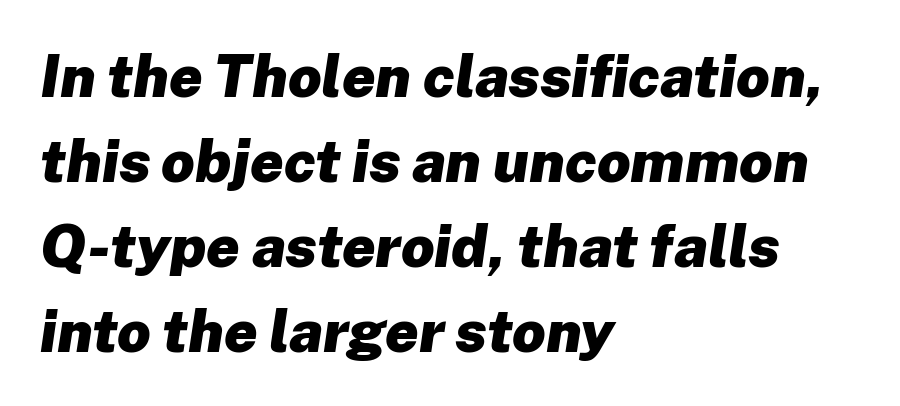
Q: Is the text bold? A: Yes.
Q: Is the text italic (slanted)? A: Yes, it leans right by about 8 degrees.
Q: Is the text underlined? A: No.
Q: How is the paragraph aligned? A: Left-aligned.
Q: Is the spacing between letters normal or unusually wide? A: Normal.
Q: Is the spacing between lines tight, normal or loose? A: Normal.
Q: Width (condensed, normal, or wide)? A: Normal.
Q: Stroke contrast? A: Low.
Q: x-height? A: Medium.
Q: Monospaced? A: No.
